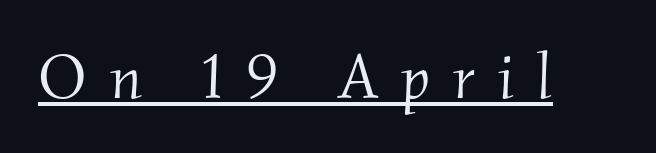
Q: Is the text bold? A: No.
Q: Is the text italic (slanted)? A: Yes, it leans right by about 2 degrees.
Q: Is the typeface a serif or a sans-serif typeface? A: Serif.
Q: Is the text underlined? A: Yes.
Q: Is the spacing between letters normal or unusually wide? A: Unusually wide.
Q: Width (condensed, normal, or wide)? A: Normal.
Q: Stroke contrast? A: Medium.
Q: x-height? A: Small.
Q: Monospaced? A: No.
